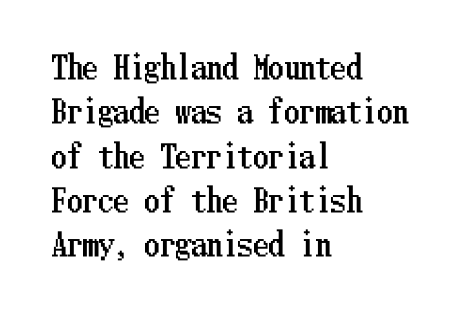
The image shows 31 px condensed type, upright; set left-aligned, normal line spacing (1.43x), normal letter spacing, not underlined; low stroke contrast and a medium x-height.
